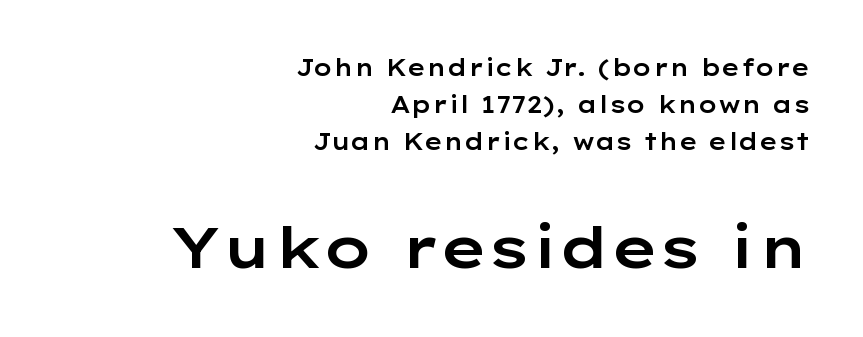
Q: Is the text italic (slanted)? A: No, it is upright.
Q: Is the typeface a serif or a sans-serif typeface? A: Sans-serif.
Q: Is the text underlined? A: No.
Q: How is the paragraph aligned? A: Right-aligned.
Q: Is the spacing between letters normal or unusually wide? A: Normal.
Q: Is the spacing between lines tight, normal or loose? A: Normal.
Q: Which block of text is set in a larger size, the first (top) or the second (bottom)? A: The second (bottom) one.
Q: Width (condensed, normal, or wide)? A: Wide.
Q: Stroke contrast? A: Low.
Q: x-height? A: Medium.
Q: Monospaced? A: No.
